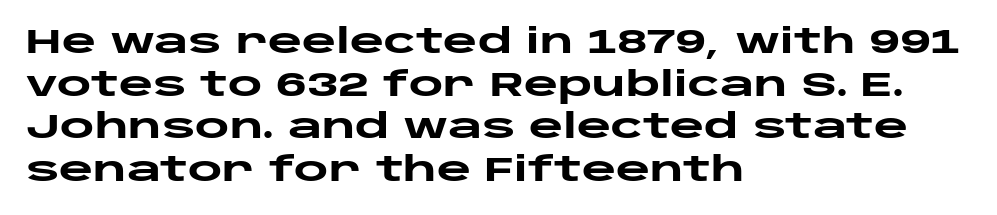
{"serif": "no", "italic": "no", "bold": "yes", "weight": "heavy", "width": "wide", "stroke_contrast": "low", "x_height": "large", "monospaced": "no", "underline": "no", "align": "left", "line_spacing": "normal", "line_spacing_ratio": 1.29, "letter_spacing": "normal", "letter_spacing_em": 0.0, "glyph_px": 33}
